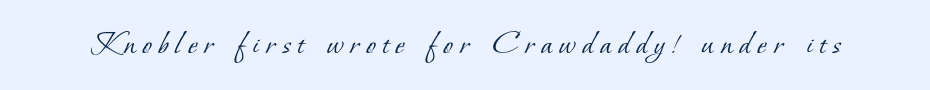
Q: Is the text bold? A: No.
Q: Is the typeface a serif or a sans-serif typeface? A: Serif.
Q: Is the text underlined? A: No.
Q: Is the spacing between letters normal or unusually wide? A: Unusually wide.
Q: Width (condensed, normal, or wide)? A: Normal.
Q: Stroke contrast? A: Low.
Q: x-height? A: Small.
Q: Monospaced? A: No.
